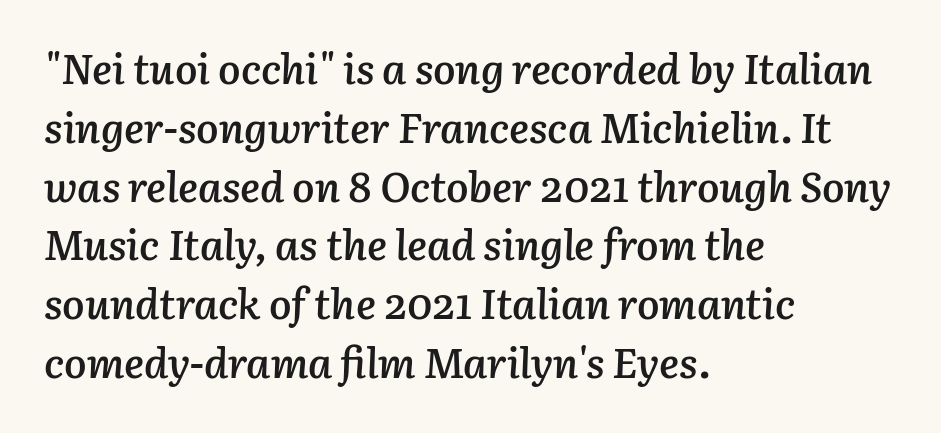
Each word holds together tightly as a unit, with standard inter-letter gaps. The font is running at a semibold setting, under full bold. The face used here is proportionally spaced, like ordinary book or web type. These lines were composed using italics. Quick note: underline off.
